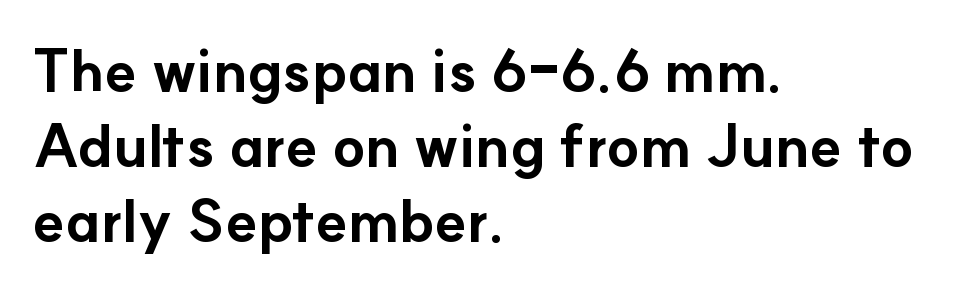
The image shows 59 px bold sans-serif type, upright; set left-aligned, normal line spacing (1.27x), normal letter spacing, not underlined; low stroke contrast and a small x-height.
